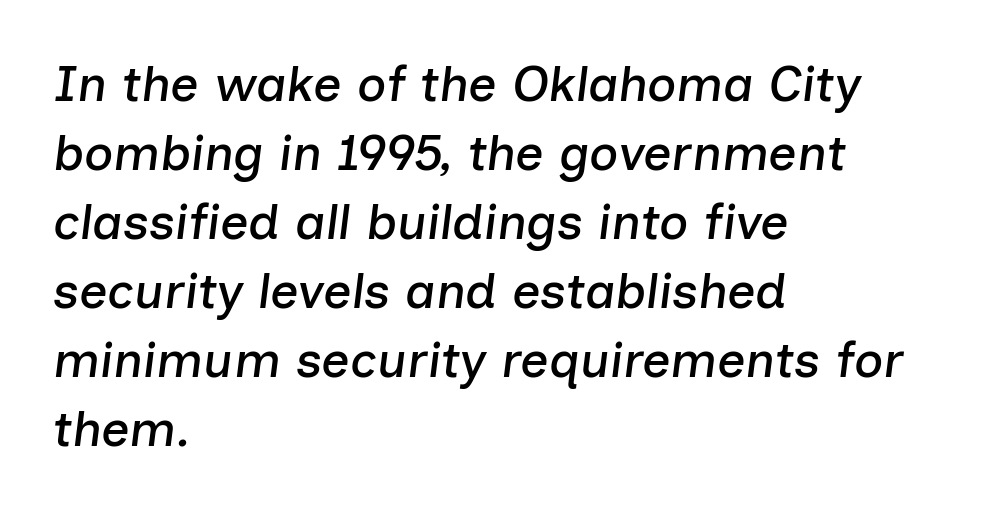
The image shows 50 px text type, italic (leaning right); set left-aligned, normal line spacing (1.38x), normal letter spacing, not underlined; low stroke contrast and a medium x-height.
